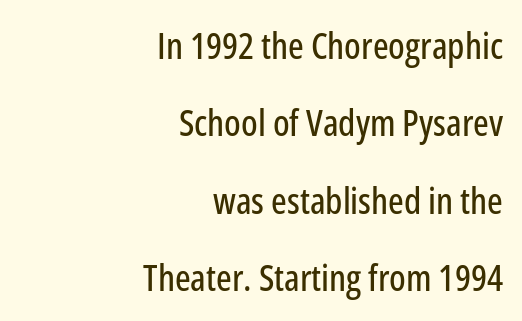
The image shows 37 px condensed sans-serif type, upright; set right-aligned, loose line spacing (2.09x), normal letter spacing, not underlined; low stroke contrast and a medium x-height.
